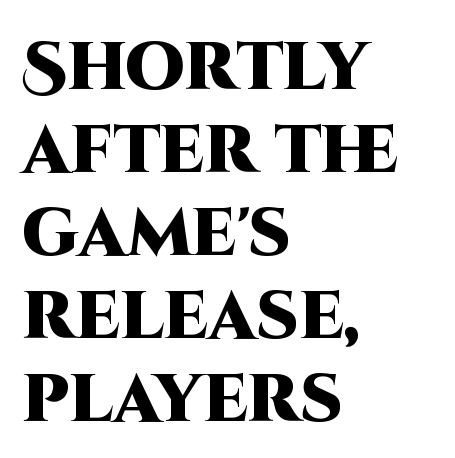
Q: Is the text bold? A: Yes.
Q: Is the text italic (slanted)? A: No, it is upright.
Q: Is the typeface a serif or a sans-serif typeface? A: Sans-serif.
Q: Is the text underlined? A: No.
Q: How is the paragraph aligned? A: Left-aligned.
Q: Is the spacing between letters normal or unusually wide? A: Normal.
Q: Width (condensed, normal, or wide)? A: Normal.
Q: Stroke contrast? A: High.
Q: x-height? A: Large.
Q: Monospaced? A: No.
